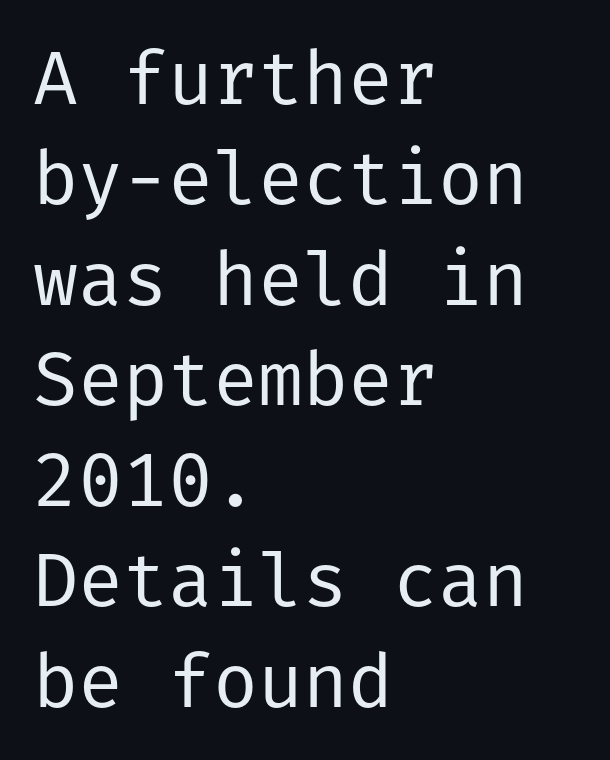
Q: Is the text bold? A: No.
Q: Is the text italic (slanted)? A: No, it is upright.
Q: Is the typeface a serif or a sans-serif typeface? A: Sans-serif.
Q: Is the text underlined? A: No.
Q: How is the paragraph aligned? A: Left-aligned.
Q: Is the spacing between letters normal or unusually wide? A: Normal.
Q: Is the spacing between lines tight, normal or loose? A: Normal.
Q: Width (condensed, normal, or wide)? A: Normal.
Q: Stroke contrast? A: Low.
Q: x-height? A: Medium.
